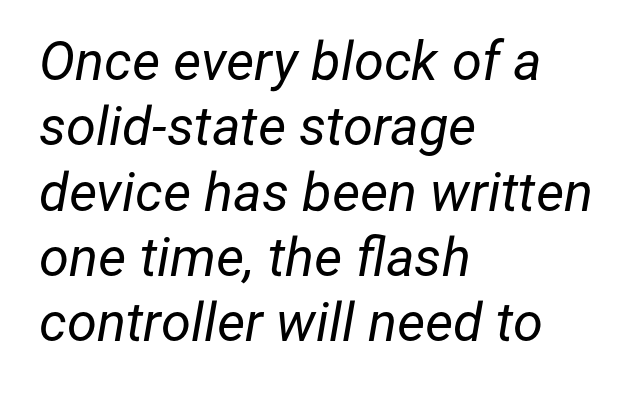
The image shows 54 px regular-weight type, italic (leaning right); set left-aligned, line spacing 1.21x, normal letter spacing, not underlined; low stroke contrast and a medium x-height.
